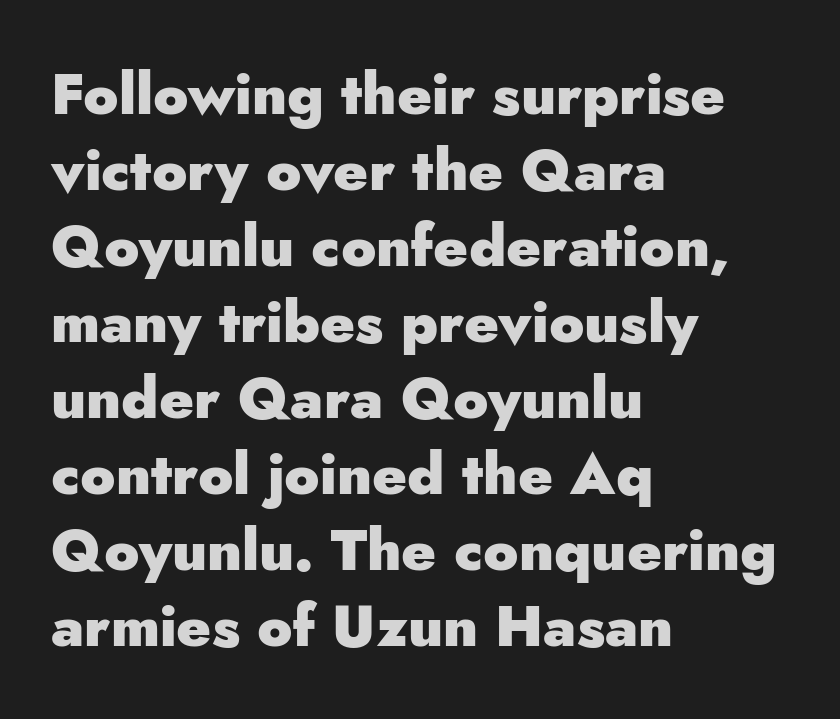
Line spacing here is normal. Summary of weight: heavy, a full bold. You could not count columns in this text — the font is proportionally spaced. Check the space under the baseline: it is left empty. Nope, not italic — everything's standing straight. Classification — sans serif.
